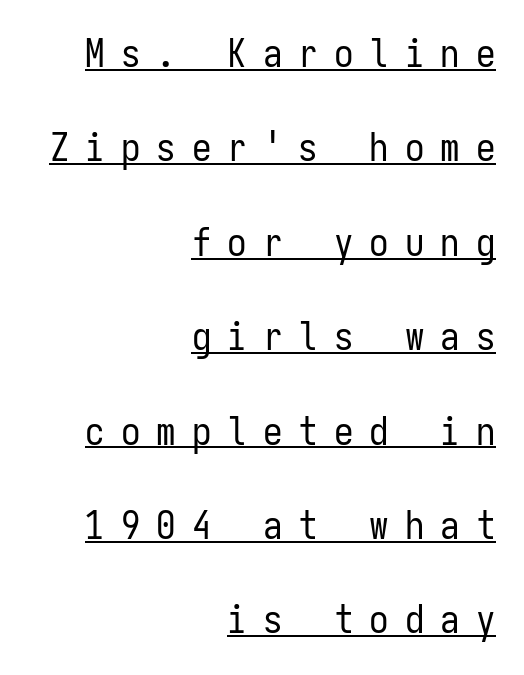
Line endings align vertically; line beginnings do not. This block would shrink considerably if given ordinary leading; it's expanded now. The letters carry no serifs — their stems end cleanly without finishing strokes. Tracking value appears strongly positive — letters spread wide.
